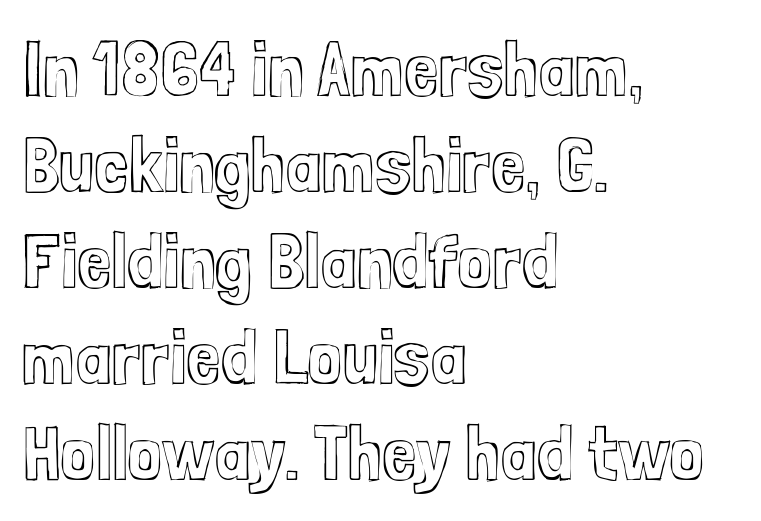
{"italic": "no", "width": "condensed", "x_height": "medium", "monospaced": "no", "underline": "no", "align": "left", "line_spacing_ratio": 1.23, "letter_spacing": "normal", "letter_spacing_em": 0.0, "glyph_px": 78}
